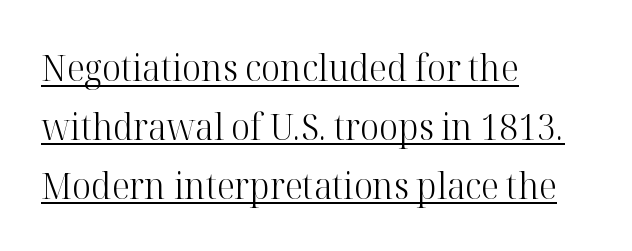
Q: Is the text bold? A: No.
Q: Is the text italic (slanted)? A: No, it is upright.
Q: Is the typeface a serif or a sans-serif typeface? A: Serif.
Q: Is the text underlined? A: Yes.
Q: How is the paragraph aligned? A: Left-aligned.
Q: Is the spacing between letters normal or unusually wide? A: Normal.
Q: Is the spacing between lines tight, normal or loose? A: Normal.
Q: Width (condensed, normal, or wide)? A: Normal.
Q: Stroke contrast? A: High.
Q: x-height? A: Medium.
Q: Monospaced? A: No.
